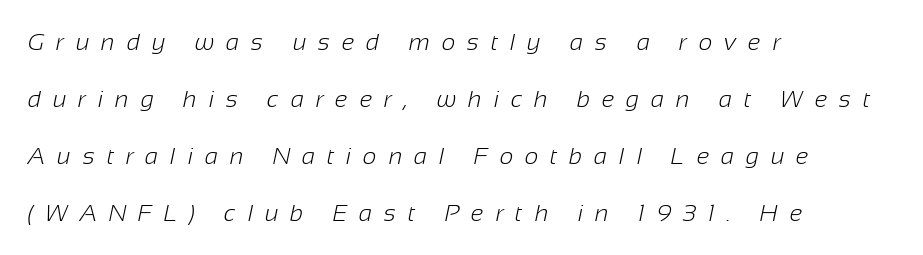
The image shows 24 px text type; set left-aligned, loose line spacing (2.37x), unusually wide letter spacing (+0.49 em), not underlined.
